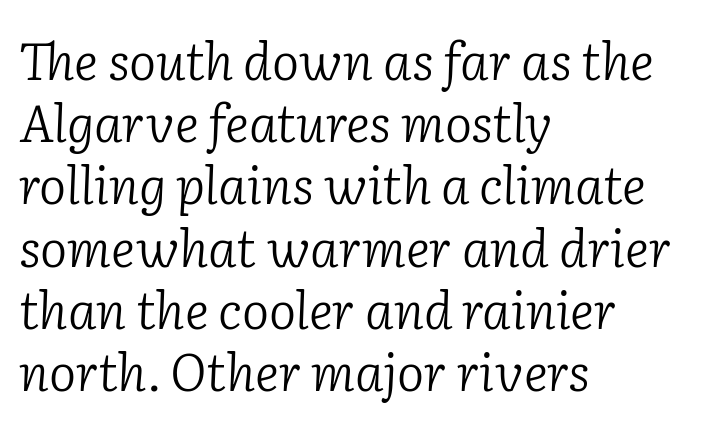
{"serif": "yes", "italic": "yes", "lean": "right", "slant_degrees": 2, "bold": "no", "weight": "light", "width": "normal", "stroke_contrast": "low", "x_height": "medium", "monospaced": "no", "underline": "no", "align": "left", "line_spacing_ratio": 1.22, "letter_spacing": "normal", "letter_spacing_em": 0.0, "glyph_px": 51}
